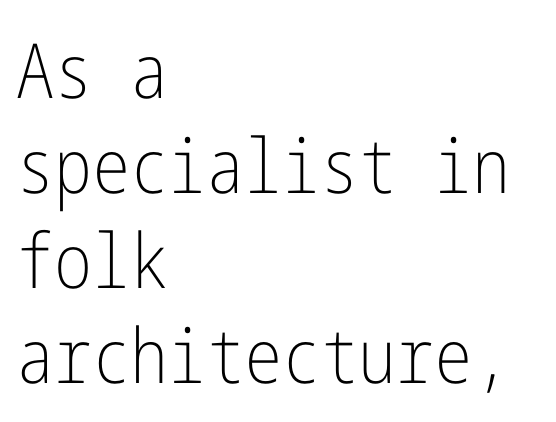
Quick note: underline off. A classic flush-left, rag-right setting is used for this passage. Leading matches the norm, producing a regular column. Stem width sits at or under what a default text font uses. Unlike italic type, these characters show no tilt at all. To sum up the face: it is a sans, with no serifs.
